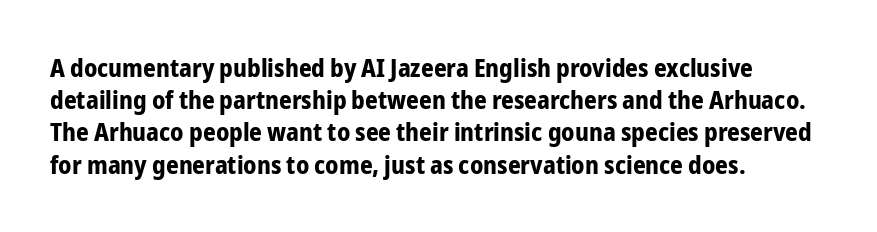
Q: Is the text bold? A: Yes.
Q: Is the text italic (slanted)? A: No, it is upright.
Q: Is the text underlined? A: No.
Q: How is the paragraph aligned? A: Left-aligned.
Q: Is the spacing between letters normal or unusually wide? A: Normal.
Q: Is the spacing between lines tight, normal or loose? A: Normal.
